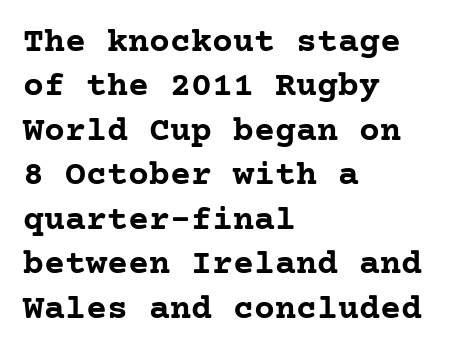
Q: Is the text bold? A: Yes.
Q: Is the text italic (slanted)? A: No, it is upright.
Q: Is the typeface a serif or a sans-serif typeface? A: Serif.
Q: Is the text underlined? A: No.
Q: How is the paragraph aligned? A: Left-aligned.
Q: Is the spacing between letters normal or unusually wide? A: Normal.
Q: Is the spacing between lines tight, normal or loose? A: Normal.
Q: Width (condensed, normal, or wide)? A: Normal.
Q: Stroke contrast? A: Low.
Q: x-height? A: Medium.
